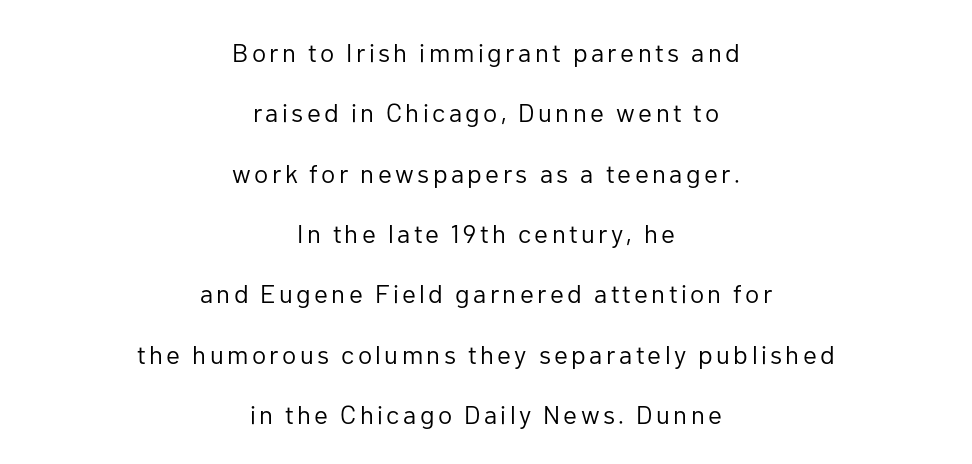
The image shows 26 px text type, upright; set centered, loose line spacing (2.32x), not underlined.
